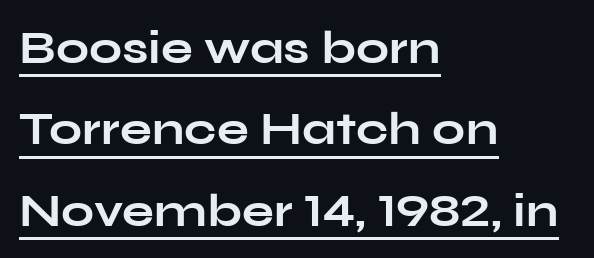
Q: Is the text bold? A: Yes.
Q: Is the text italic (slanted)? A: No, it is upright.
Q: Is the typeface a serif or a sans-serif typeface? A: Sans-serif.
Q: Is the text underlined? A: Yes.
Q: How is the paragraph aligned? A: Left-aligned.
Q: Is the spacing between letters normal or unusually wide? A: Normal.
Q: Width (condensed, normal, or wide)? A: Wide.
Q: Stroke contrast? A: Low.
Q: x-height? A: Medium.
Q: Monospaced? A: No.
